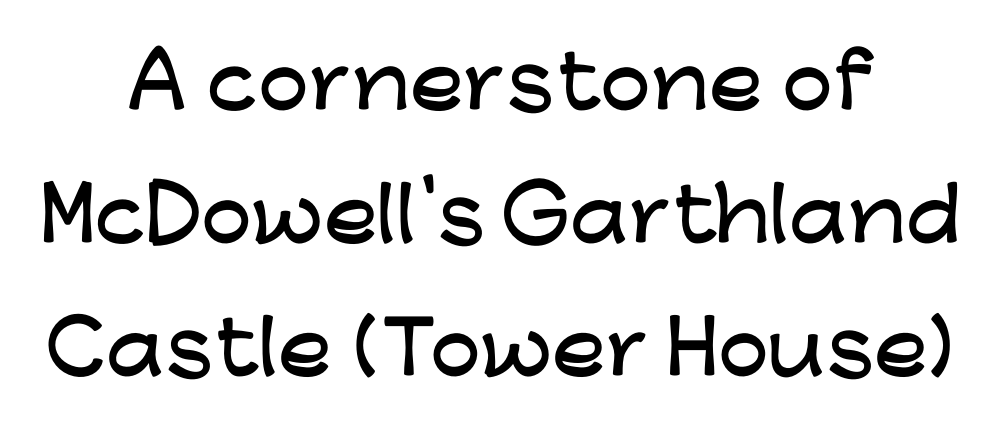
This is the regular roman posture of the typeface. Does the type have serifs? No, each stem ends abruptly. Varying glyph widths throughout — classic text-font behaviour. The line texture is even and compact thanks to regular tracking. The baseline area is clear. Neither beginnings nor endings align; midpoints do.
